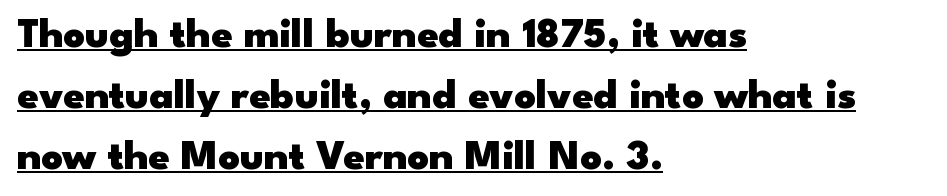
{"serif": "no", "italic": "no", "bold": "yes", "weight": "heavy", "width": "wide", "stroke_contrast": "low", "x_height": "small", "monospaced": "no", "underline": "yes", "align": "left", "line_spacing": "normal", "line_spacing_ratio": 1.45, "letter_spacing": "normal", "letter_spacing_em": 0.0, "glyph_px": 42}
